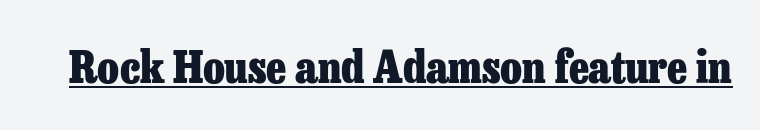
The image shows 44 px heavy serif type, upright; set normal letter spacing, underlined; low stroke contrast and a medium x-height.
